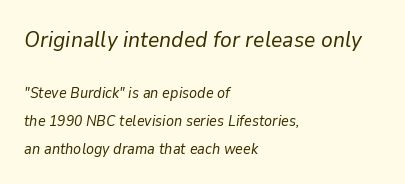
{"italic": "yes", "lean": "right", "slant_degrees": 9, "bold": "no", "underline": "no", "align": "left", "line_spacing_ratio": 1.85, "letter_spacing": "normal", "letter_spacing_em": 0.0, "larger_block": "first", "size_ratio": 1.47, "glyph_px": 22}
